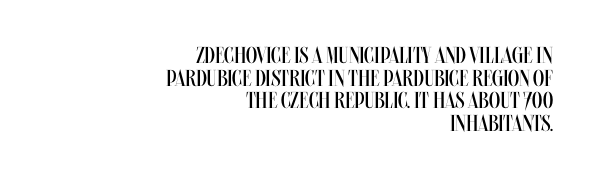
The horizontal fit of the characters is conventional and even. Nothing heavy about these letters — not bold at all. Honestly, the rows look squashed on top of each other. Check the space under the baseline: it is left empty. The typesetter chose a ragged-left arrangement here.
